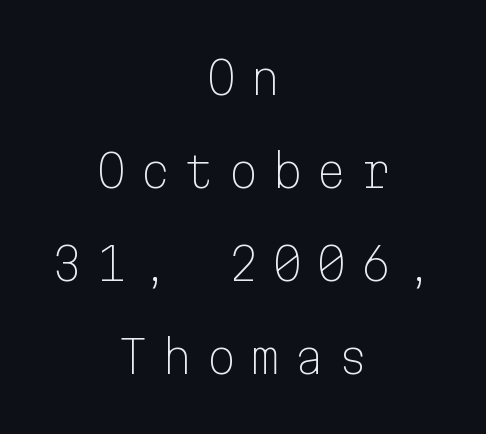
Q: Is the text bold? A: No.
Q: Is the text italic (slanted)? A: No, it is upright.
Q: Is the typeface a serif or a sans-serif typeface? A: Sans-serif.
Q: Is the text underlined? A: No.
Q: How is the paragraph aligned? A: Centered.
Q: Is the spacing between letters normal or unusually wide? A: Unusually wide.
Q: Is the spacing between lines tight, normal or loose? A: Loose.
Q: Width (condensed, normal, or wide)? A: Normal.
Q: Stroke contrast? A: Low.
Q: x-height? A: Medium.
Q: Monospaced? A: Yes.
